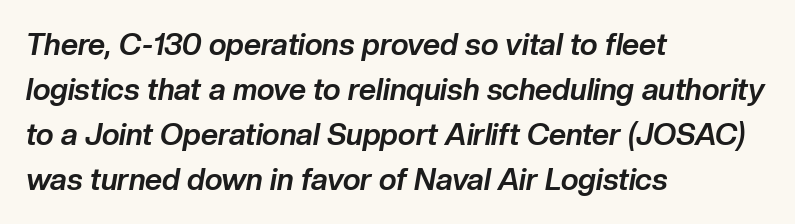
{"italic": "yes", "lean": "right", "slant_degrees": 10, "bold": "yes", "weight": "bold", "width": "normal", "stroke_contrast": "low", "x_height": "medium", "monospaced": "no", "underline": "no", "align": "left", "line_spacing": "normal", "line_spacing_ratio": 1.5, "letter_spacing": "normal", "letter_spacing_em": 0.0, "glyph_px": 30}
